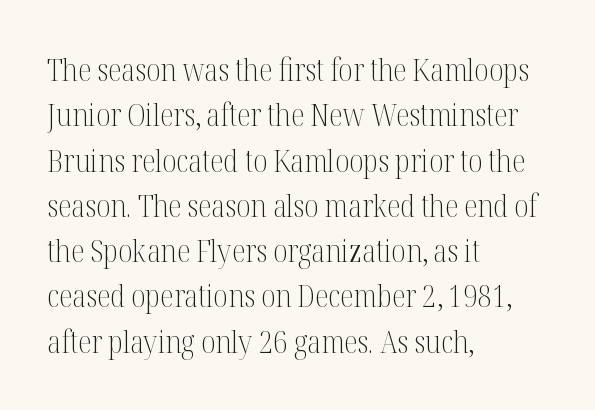
{"serif": "yes", "italic": "no", "bold": "no", "weight": "light", "width": "condensed", "stroke_contrast": "medium", "x_height": "medium", "monospaced": "no", "underline": "no", "align": "left", "line_spacing": "normal", "line_spacing_ratio": 1.46, "letter_spacing": "normal", "letter_spacing_em": 0.0, "glyph_px": 31}
